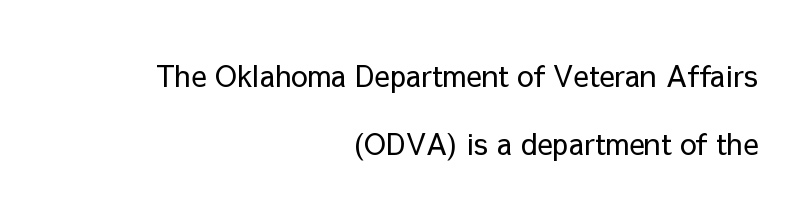
No letter is thick-stroked: the sample isn't bold. Notice the wide empty band between every row — that's loose leading. Does the lettering tilt? It doesn't — this is upright. The face used here is proportionally spaced, like ordinary book or web type.
